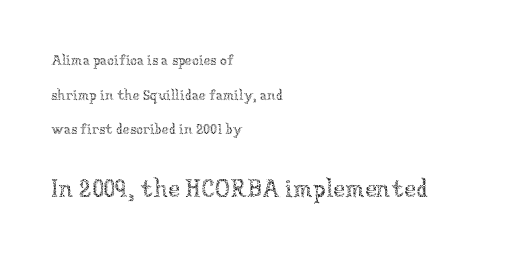
Q: Is the text bold? A: No.
Q: Is the text italic (slanted)? A: No, it is upright.
Q: Is the text underlined? A: No.
Q: How is the paragraph aligned? A: Left-aligned.
Q: Is the spacing between letters normal or unusually wide? A: Normal.
Q: Is the spacing between lines tight, normal or loose? A: Loose.
Q: Which block of text is set in a larger size, the first (top) or the second (bottom)? A: The second (bottom) one.
